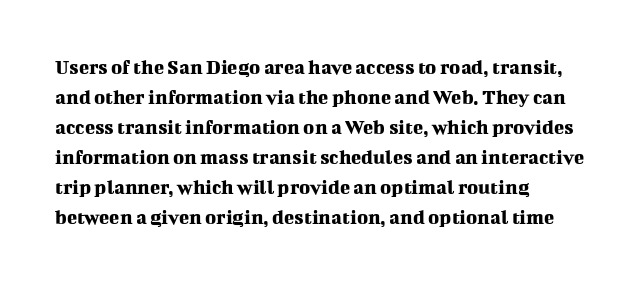
Q: Is the text italic (slanted)? A: No, it is upright.
Q: Is the text underlined? A: No.
Q: How is the paragraph aligned? A: Left-aligned.
Q: Is the spacing between letters normal or unusually wide? A: Normal.
Q: Is the spacing between lines tight, normal or loose? A: Normal.
